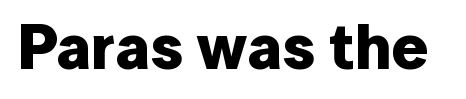
Is the letter spacing exaggerated? No — it looks like the ordinary default. Honestly, there is no underline to notice here at all. Is this a fixed-width face? No — the glyphs have proportional, varying widths. This sample uses a sans-serif face. Every character sits straight up, as roman type does.
